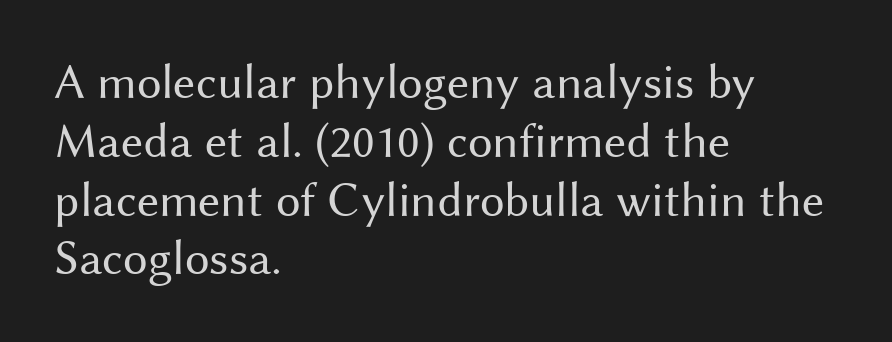
Vertical stems look standard width or narrower in stroke. Which margin do the lines hug? The left one — the right edge is uneven. Style check: upright. Examine the stroke ends and you'll find no serifs. A typesetter would call this zero additional tracking.
